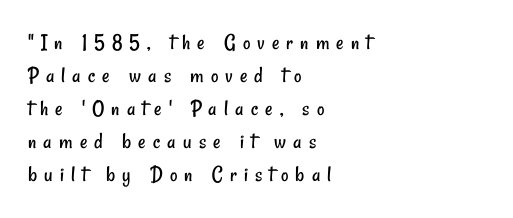
A typesetter would call this heavily tracked-out type. The passage is arranged the way most books set body copy — flush left. Quick note: interline space is typical. Unbolded letterforms with no extra heft.
